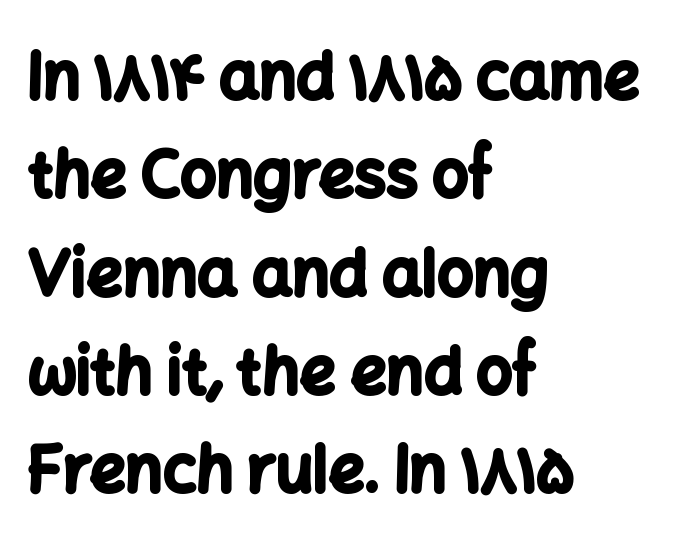
Do the letters lean? They stand straight. The rendering uses natural spacing where letterforms have individual widths. Decoration check: the copy has no underline. A dark, heavy texture on the line: the type is bold. Does the copy run flush right? No — it runs flush left. Observe the ordinary spacing: letters are neighbours, not strangers.
